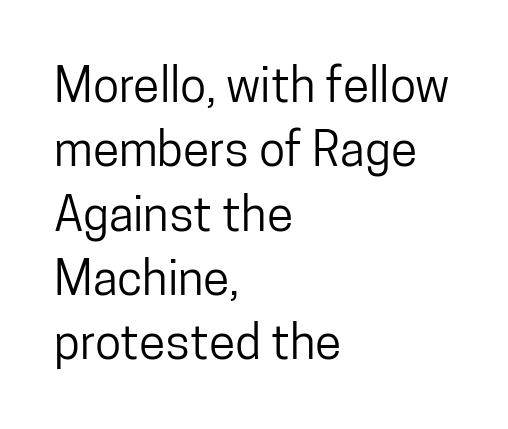
{"serif": "no", "italic": "no", "width": "condensed", "stroke_contrast": "low", "x_height": "medium", "monospaced": "no", "underline": "no", "align": "left", "line_spacing": "normal", "line_spacing_ratio": 1.34, "letter_spacing": "normal", "letter_spacing_em": 0.0, "glyph_px": 48}
